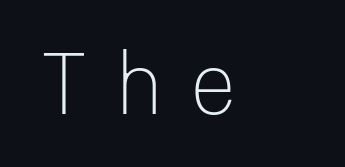
{"serif": "no", "italic": "no", "bold": "no", "weight": "light", "width": "normal", "stroke_contrast": "low", "x_height": "medium", "monospaced": "yes", "underline": "no", "letter_spacing": "wide", "letter_spacing_em": 0.27, "glyph_px": 77}
